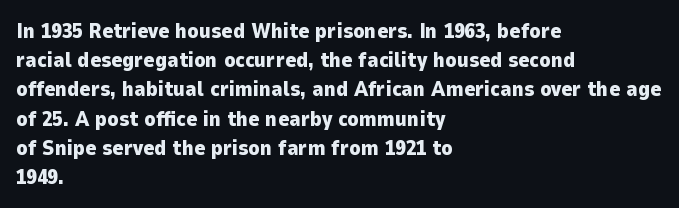
Q: Is the text bold? A: Yes.
Q: Is the text italic (slanted)? A: No, it is upright.
Q: Is the text underlined? A: No.
Q: How is the paragraph aligned? A: Left-aligned.
Q: Is the spacing between letters normal or unusually wide? A: Normal.
Q: Is the spacing between lines tight, normal or loose? A: Normal.
